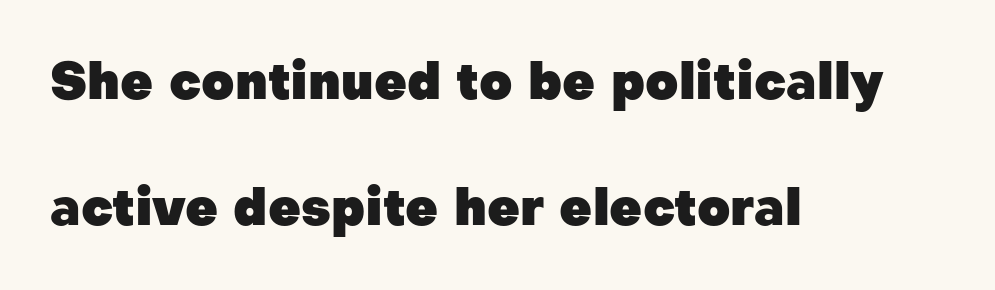
{"serif": "no", "italic": "no", "bold": "yes", "weight": "heavy", "width": "normal", "stroke_contrast": "low", "x_height": "medium", "monospaced": "no", "underline": "no", "align": "left", "line_spacing": "loose", "line_spacing_ratio": 2.48, "letter_spacing": "normal", "letter_spacing_em": 0.0, "glyph_px": 51}
